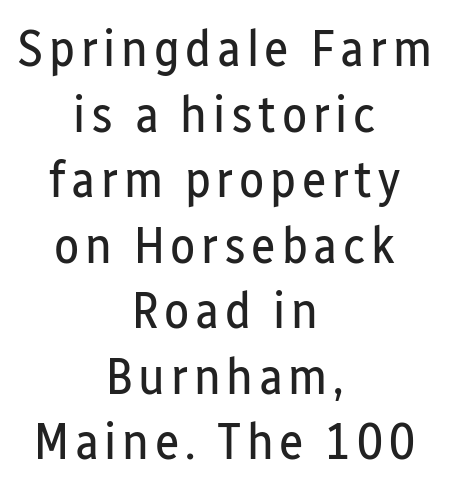
Q: Is the text bold? A: No.
Q: Is the text italic (slanted)? A: No, it is upright.
Q: Is the typeface a serif or a sans-serif typeface? A: Sans-serif.
Q: Is the text underlined? A: No.
Q: How is the paragraph aligned? A: Centered.
Q: Is the spacing between lines tight, normal or loose? A: Normal.
Q: Width (condensed, normal, or wide)? A: Condensed.
Q: Stroke contrast? A: Low.
Q: x-height? A: Medium.
Q: Monospaced? A: No.
